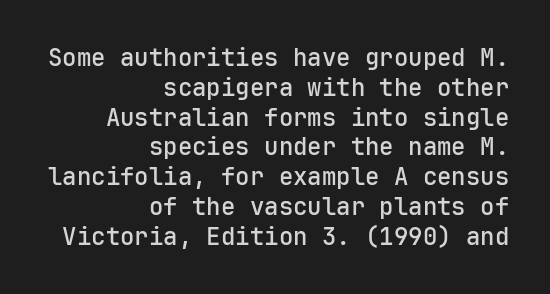
The image shows 24 px text type, upright; set right-aligned, line spacing 1.24x, normal letter spacing, not underlined.
